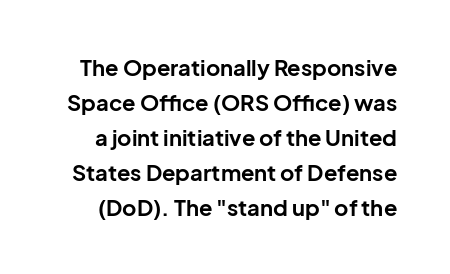
{"italic": "no", "bold": "yes", "underline": "no", "line_spacing": "normal", "line_spacing_ratio": 1.59, "letter_spacing": "normal", "letter_spacing_em": 0.0, "glyph_px": 22}
